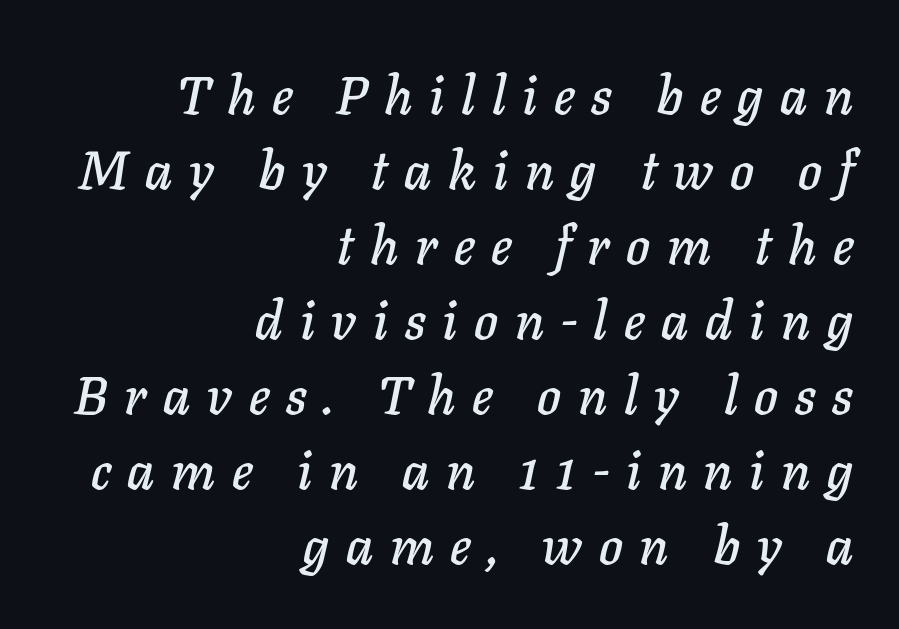
Q: Is the text italic (slanted)? A: Yes, it leans right by about 11 degrees.
Q: Is the text underlined? A: No.
Q: How is the paragraph aligned? A: Right-aligned.
Q: Is the spacing between letters normal or unusually wide? A: Unusually wide.
Q: Is the spacing between lines tight, normal or loose? A: Normal.
Q: Width (condensed, normal, or wide)? A: Normal.
Q: Stroke contrast? A: Low.
Q: x-height? A: Medium.
Q: Monospaced? A: No.
